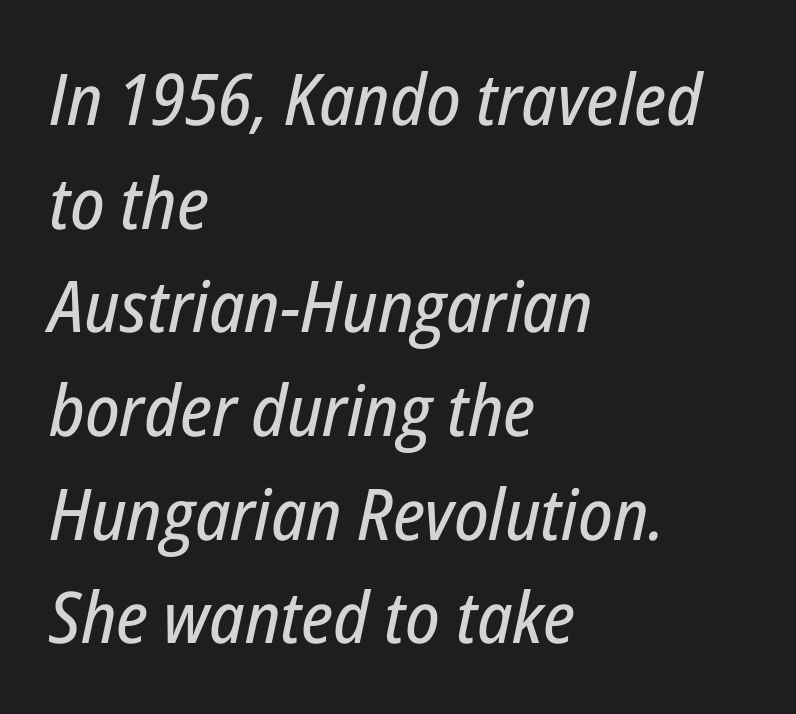
{"italic": "yes", "lean": "right", "slant_degrees": 12, "width": "condensed", "stroke_contrast": "low", "x_height": "medium", "monospaced": "no", "underline": "no", "align": "left", "line_spacing": "normal", "line_spacing_ratio": 1.46, "letter_spacing": "normal", "letter_spacing_em": 0.0, "glyph_px": 71}
